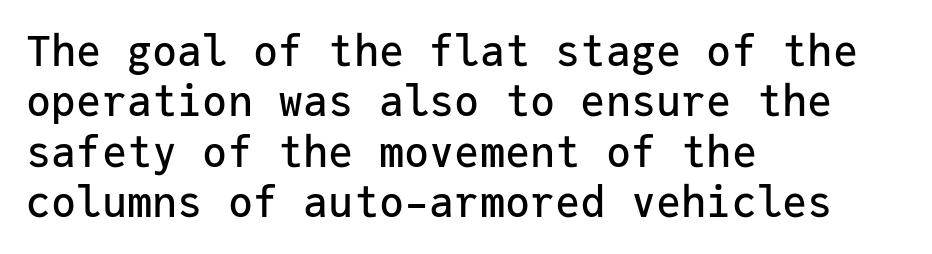
{"serif": "no", "italic": "no", "width": "normal", "stroke_contrast": "low", "x_height": "medium", "monospaced": "yes", "underline": "no", "align": "left", "line_spacing_ratio": 1.2, "letter_spacing": "normal", "letter_spacing_em": 0.0, "glyph_px": 42}
